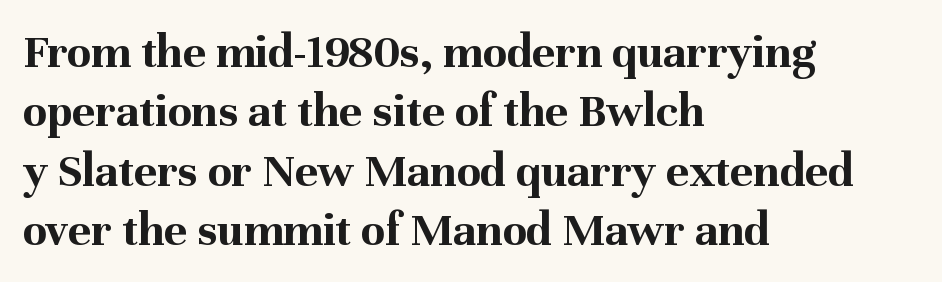
{"serif": "yes", "italic": "no", "bold": "yes", "weight": "bold", "width": "normal", "stroke_contrast": "medium", "x_height": "medium", "monospaced": "no", "underline": "no", "align": "left", "line_spacing_ratio": 1.21, "letter_spacing": "normal", "letter_spacing_em": 0.0, "glyph_px": 49}
